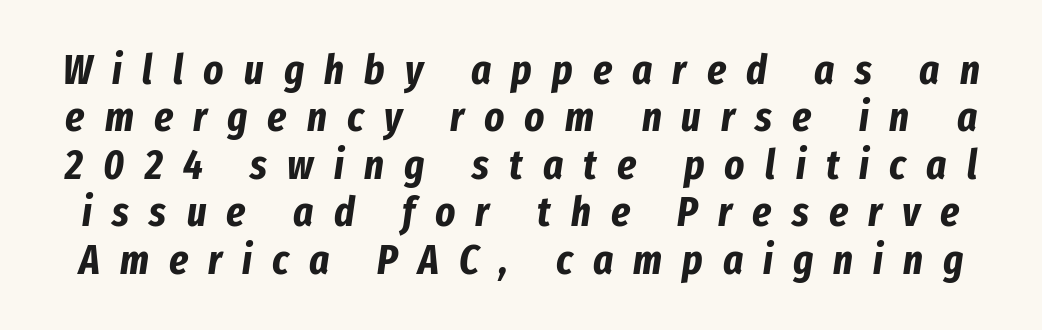
{"italic": "yes", "lean": "right", "slant_degrees": 8, "bold": "yes", "weight": "bold", "width": "condensed", "stroke_contrast": "low", "x_height": "medium", "monospaced": "no", "underline": "no", "line_spacing": "tight", "line_spacing_ratio": 1.13, "letter_spacing": "wide", "letter_spacing_em": 0.48, "glyph_px": 42}
